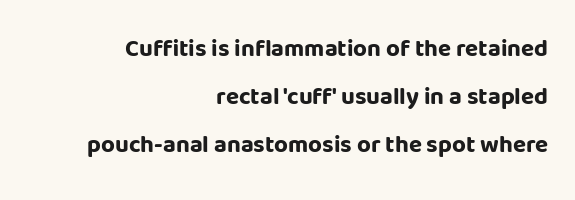
Interline gaps are noticeably wide in this sample. Caption: multi-line text, flush right, ragged left. Weight: bold. Notice how the stems are strictly vertical — no italics here. The line texture is even and compact thanks to regular tracking. The words here are not underlined.
